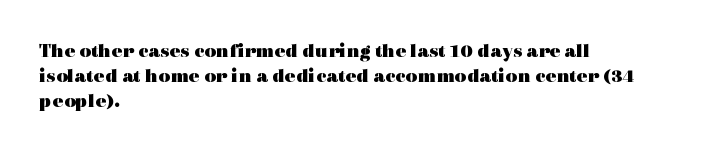
Line starts are locked; line ends wander. Tracking value appears to be zero — textbook default spacing. Style check: upright. Rule under the text: the space is simply empty. Heavy-handed strokes throughout: this text is bold.
